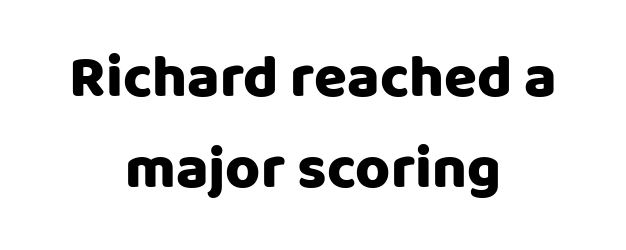
{"serif": "no", "italic": "no", "width": "normal", "stroke_contrast": "low", "x_height": "large", "monospaced": "no", "underline": "no", "align": "center", "line_spacing": "normal", "line_spacing_ratio": 1.51, "letter_spacing": "normal", "letter_spacing_em": 0.0, "glyph_px": 60}
